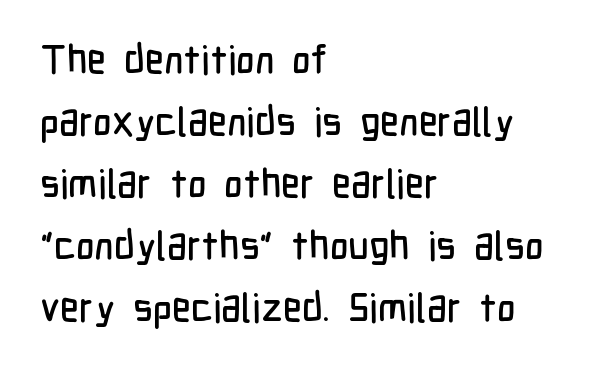
The rendering anchors every line to the left-hand side. Vertical spacing — default. The typography opts for an upright posture over an oblique one. Varying glyph widths throughout — classic text-font behaviour. Rule under the text: the space is simply empty.
